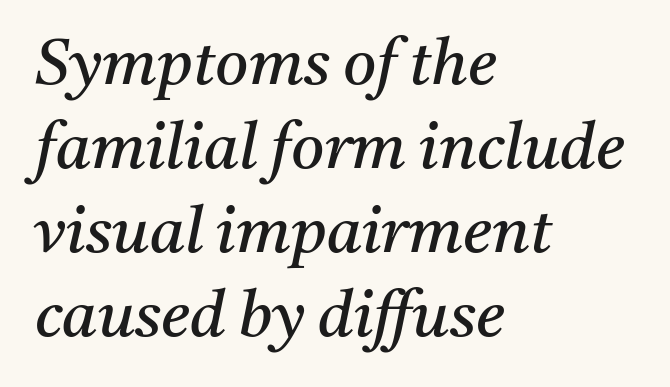
Q: Is the text bold? A: No.
Q: Is the text italic (slanted)? A: Yes, it leans right by about 11 degrees.
Q: Is the typeface a serif or a sans-serif typeface? A: Serif.
Q: Is the text underlined? A: No.
Q: How is the paragraph aligned? A: Left-aligned.
Q: Is the spacing between letters normal or unusually wide? A: Normal.
Q: Is the spacing between lines tight, normal or loose? A: Normal.
Q: Width (condensed, normal, or wide)? A: Normal.
Q: Stroke contrast? A: Medium.
Q: x-height? A: Medium.
Q: Monospaced? A: No.
